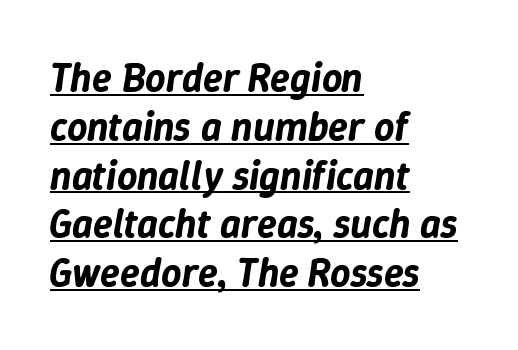
Does extra space separate the letters? No, they use regular spacing. The paragraph has a hard left edge and a soft right edge. The passage shown leans; its letterforms are oblique. Underline: present. The face used here is proportionally spaced, like ordinary book or web type.
